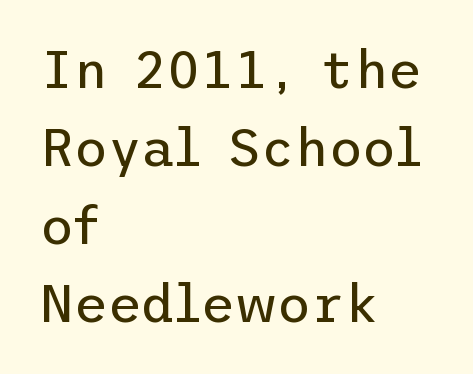
Q: Is the text bold? A: No.
Q: Is the text italic (slanted)? A: No, it is upright.
Q: Is the typeface a serif or a sans-serif typeface? A: Sans-serif.
Q: Is the text underlined? A: No.
Q: How is the paragraph aligned? A: Left-aligned.
Q: Is the spacing between letters normal or unusually wide? A: Normal.
Q: Is the spacing between lines tight, normal or loose? A: Normal.
Q: Width (condensed, normal, or wide)? A: Normal.
Q: Stroke contrast? A: Low.
Q: x-height? A: Medium.
